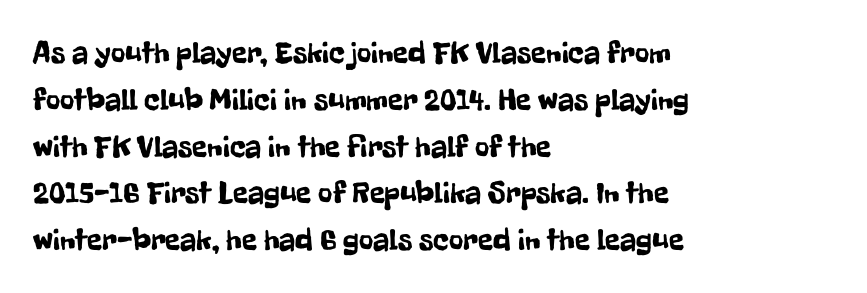
This rendering uses left alignment, leaving the right contour irregular. Between one letter and the next there's only the usual sliver of space. The rendering uses natural spacing where letterforms have individual widths. The foot of each line stays bare and open.
